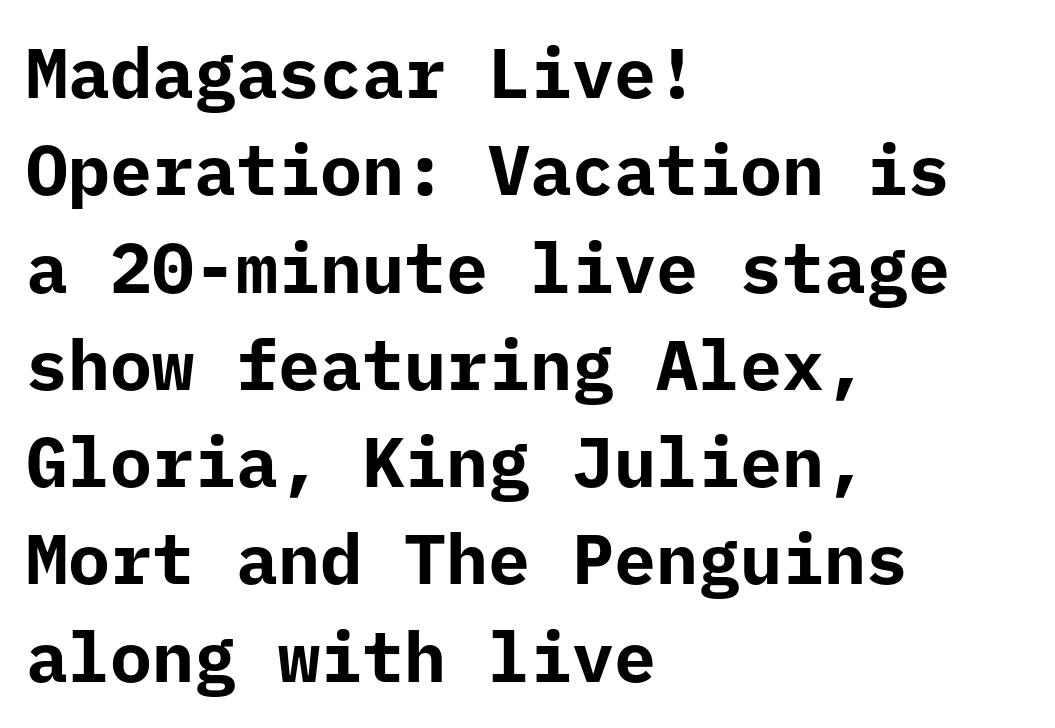
Where is the straight margin? On the left. Note: no serifs on the glyphs. Reading down the column, the eye jumps a familiar distance to each next line. Default kerning and tracking; the words read as compact shapes.
